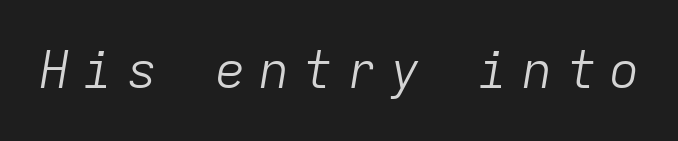
Style check: oblique. Summary of weight: not heavy and not bold. The letters are spread apart with noticeably loose tracking. The area under the type is left untouched.
